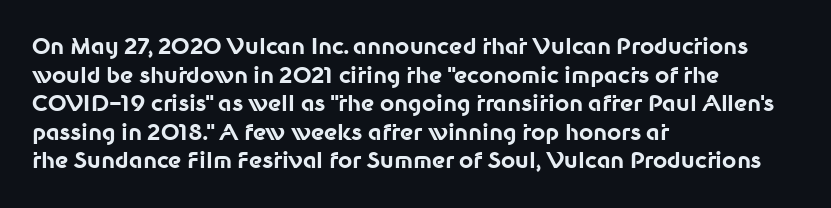
Q: Is the text bold? A: Yes.
Q: Is the text italic (slanted)? A: No, it is upright.
Q: Is the text underlined? A: No.
Q: How is the paragraph aligned? A: Left-aligned.
Q: Is the spacing between letters normal or unusually wide? A: Normal.
Q: Is the spacing between lines tight, normal or loose? A: Normal.
